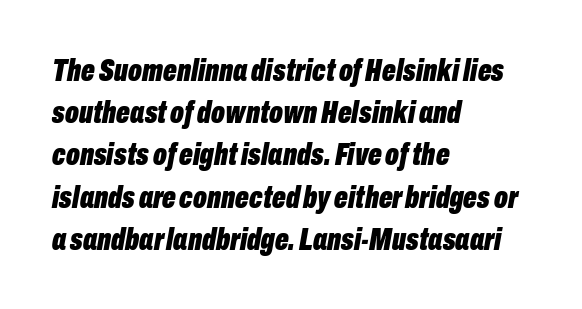
The image shows 32 px bold, condensed type, italic (leaning right); set left-aligned, normal line spacing (1.32x), normal letter spacing, not underlined; low stroke contrast and a medium x-height.
